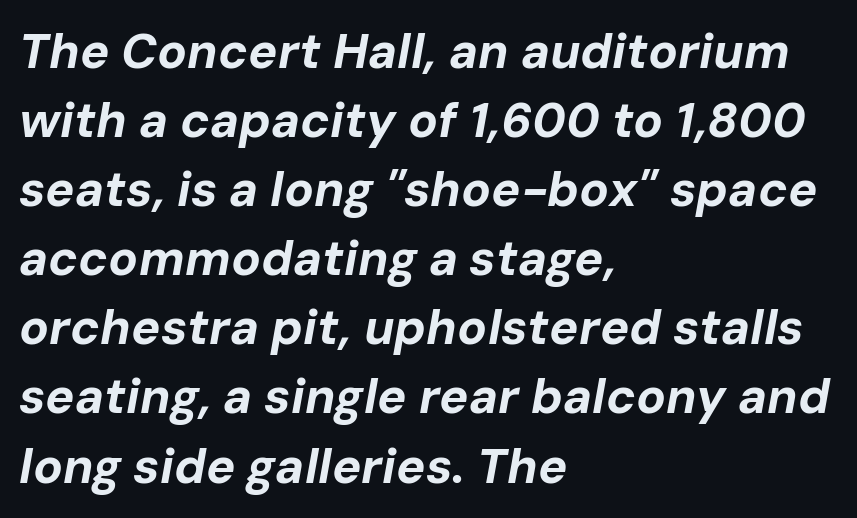
The image shows 49 px bold type, italic (leaning right); set left-aligned, normal line spacing (1.41x), normal letter spacing, not underlined; low stroke contrast and a medium x-height.
